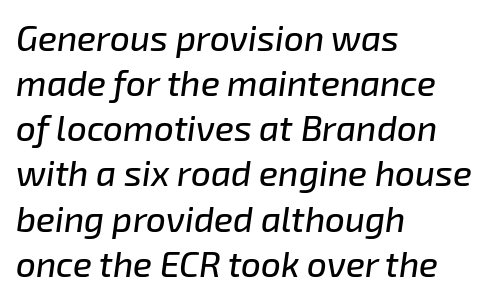
Q: Is the text italic (slanted)? A: Yes, it leans right by about 8 degrees.
Q: Is the text underlined? A: No.
Q: How is the paragraph aligned? A: Left-aligned.
Q: Is the spacing between letters normal or unusually wide? A: Normal.
Q: Is the spacing between lines tight, normal or loose? A: Normal.
Q: Width (condensed, normal, or wide)? A: Normal.
Q: Stroke contrast? A: Low.
Q: x-height? A: Medium.
Q: Monospaced? A: No.
